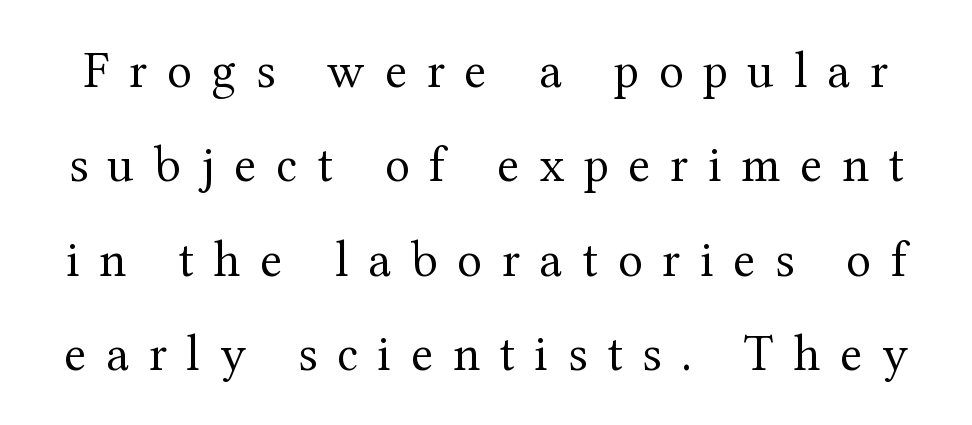
The strokes are not fattened; the text isn't bold. The tracking jumps out immediately: characters are airy and widely separated. Think of a printed novel: that variable character pitch is what you see here. Serif or sans? Serif — the stroke terminals have little feet. Notice how the stems are strictly vertical — no italics here.
